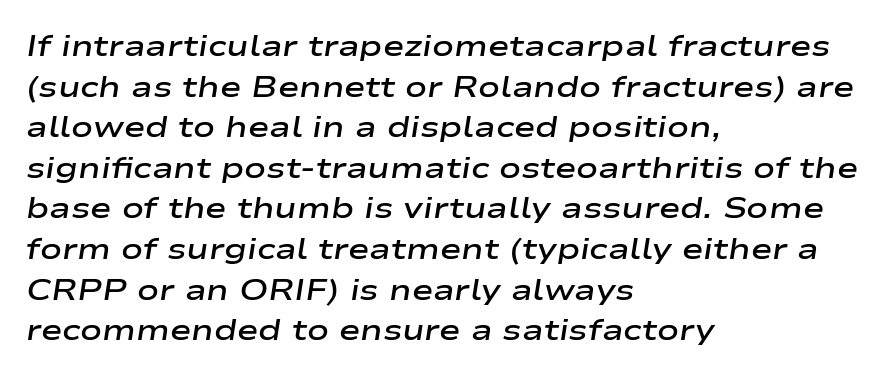
{"italic": "yes", "lean": "right", "slant_degrees": 9, "bold": "semi", "weight": "semibold", "width": "wide", "stroke_contrast": "low", "x_height": "medium", "monospaced": "no", "underline": "no", "align": "left", "line_spacing": "normal", "line_spacing_ratio": 1.4, "letter_spacing": "normal", "letter_spacing_em": 0.0, "glyph_px": 29}
